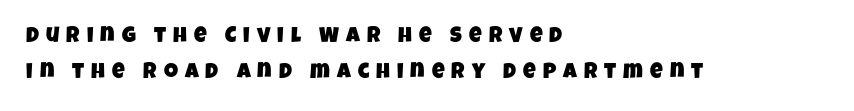
Q: Is the text underlined? A: No.
Q: How is the paragraph aligned? A: Left-aligned.
Q: Is the spacing between letters normal or unusually wide? A: Unusually wide.
Q: Is the spacing between lines tight, normal or loose? A: Normal.
